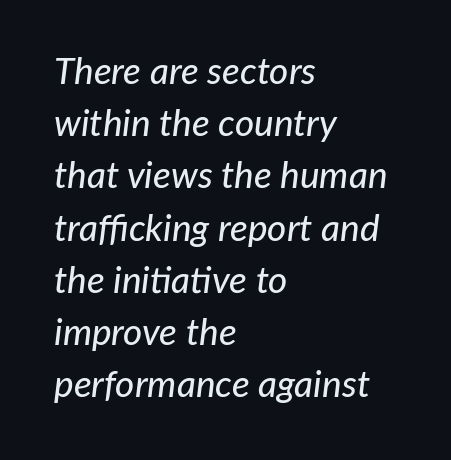
{"italic": "yes", "lean": "right", "slant_degrees": 7, "width": "normal", "stroke_contrast": "low", "x_height": "medium", "monospaced": "no", "underline": "no", "align": "left", "line_spacing": "normal", "line_spacing_ratio": 1.41, "letter_spacing": "normal", "letter_spacing_em": 0.0, "glyph_px": 37}
